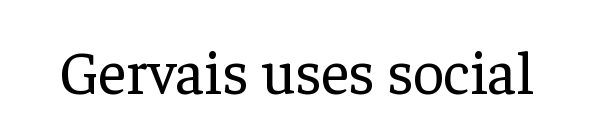
The image shows 61 px regular-weight serif type, upright; set normal letter spacing, not underlined; low stroke contrast and a medium x-height.
